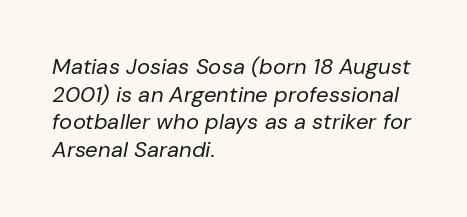
Descenders are the only things crossing below the line. Every row of glyphs begins at an identical x-position on the left. The letterforms sit at book weight or below. The tracking reads as untouched default to a designer's eye. In terms of leading, this rendering sits right in the middle.
